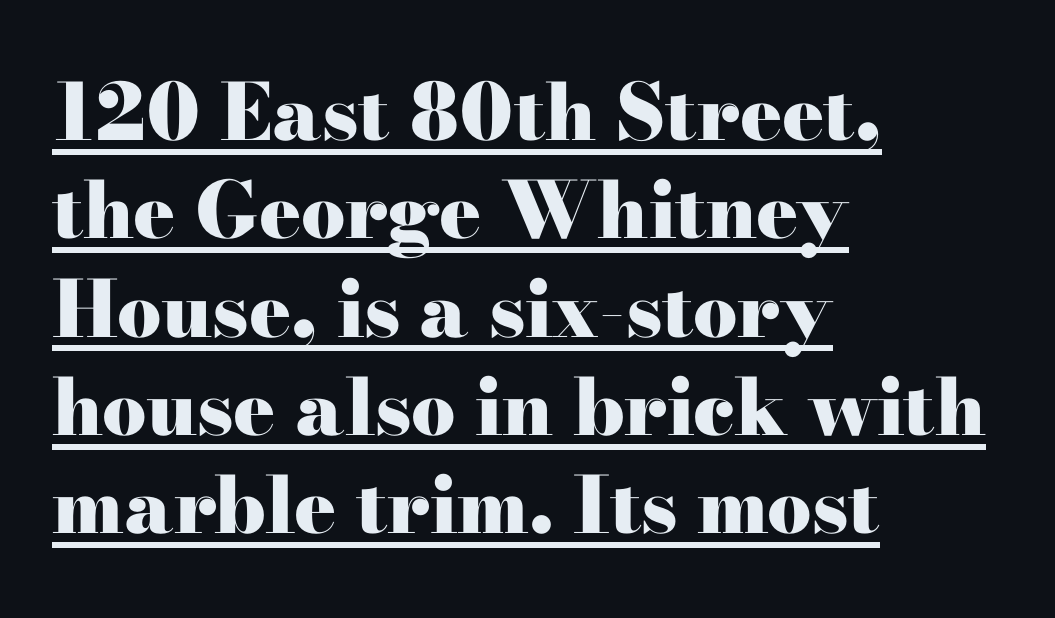
The image shows 78 px heavy, wide serif type, upright; set left-aligned, normal line spacing (1.26x), normal letter spacing, underlined; high stroke contrast and a small x-height.
